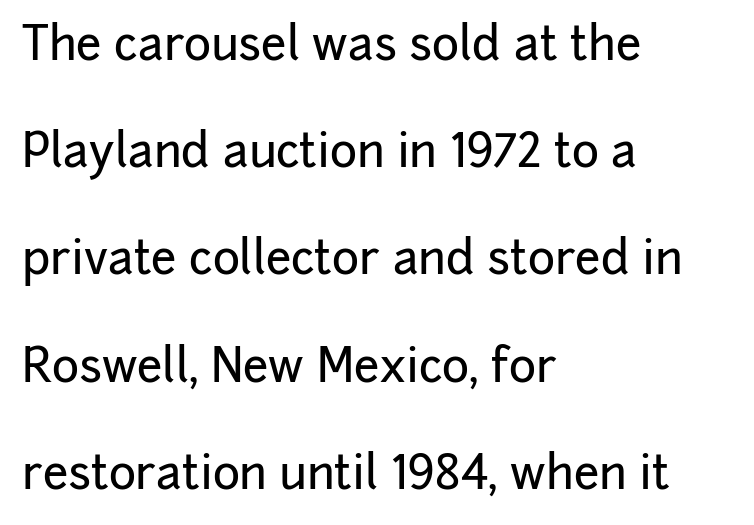
Q: Is the text italic (slanted)? A: No, it is upright.
Q: Is the typeface a serif or a sans-serif typeface? A: Sans-serif.
Q: Is the text underlined? A: No.
Q: How is the paragraph aligned? A: Left-aligned.
Q: Is the spacing between letters normal or unusually wide? A: Normal.
Q: Is the spacing between lines tight, normal or loose? A: Loose.
Q: Width (condensed, normal, or wide)? A: Normal.
Q: Stroke contrast? A: Low.
Q: x-height? A: Medium.
Q: Monospaced? A: No.
